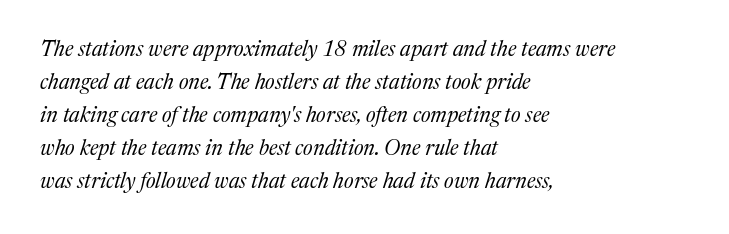
No extra ink here — the face is not bold. Quick note: italic. The text block is weighted toward the left margin, trailing off unevenly rightward. Tracking here is standard; glyphs follow each other at the usual distance. Nobody drew a line under any word here. Evenly set lines give the paragraph a standard silhouette.
